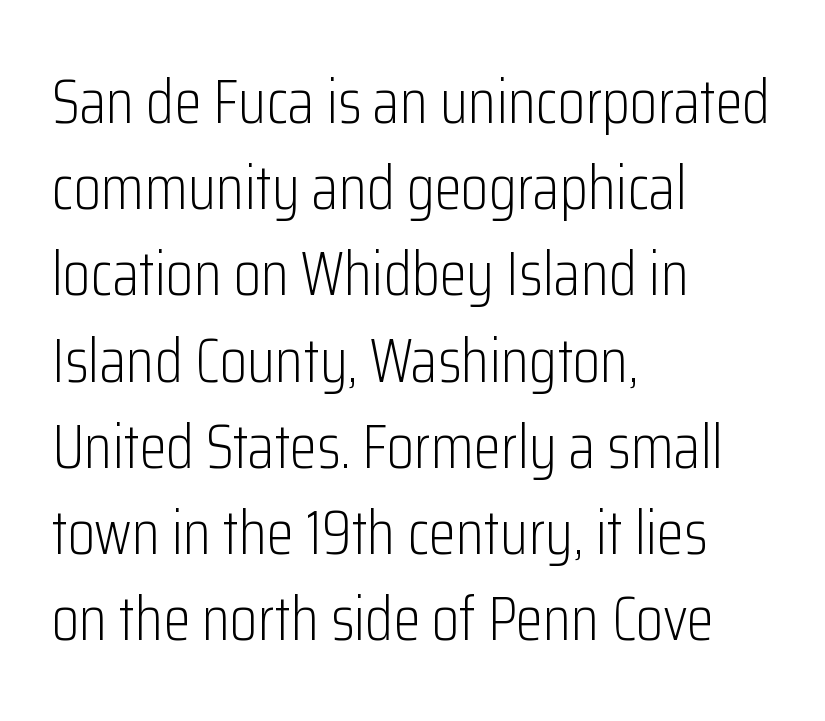
Q: Is the text bold? A: No.
Q: Is the text italic (slanted)? A: No, it is upright.
Q: Is the typeface a serif or a sans-serif typeface? A: Sans-serif.
Q: Is the text underlined? A: No.
Q: How is the paragraph aligned? A: Left-aligned.
Q: Is the spacing between letters normal or unusually wide? A: Normal.
Q: Is the spacing between lines tight, normal or loose? A: Normal.
Q: Width (condensed, normal, or wide)? A: Condensed.
Q: Stroke contrast? A: Low.
Q: x-height? A: Medium.
Q: Monospaced? A: No.
